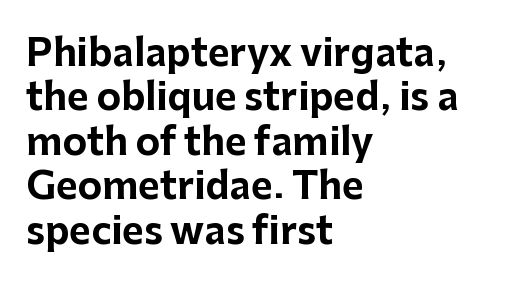
Q: Is the text bold? A: Yes.
Q: Is the text italic (slanted)? A: No, it is upright.
Q: Is the typeface a serif or a sans-serif typeface? A: Sans-serif.
Q: Is the text underlined? A: No.
Q: How is the paragraph aligned? A: Left-aligned.
Q: Is the spacing between letters normal or unusually wide? A: Normal.
Q: Width (condensed, normal, or wide)? A: Normal.
Q: Stroke contrast? A: Low.
Q: x-height? A: Medium.
Q: Monospaced? A: No.
